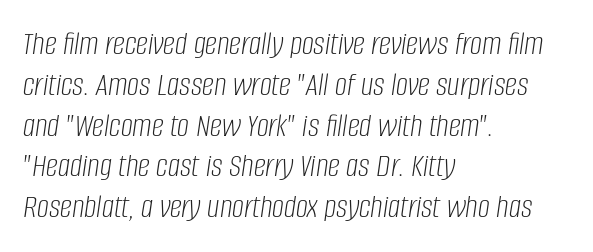
Q: Is the text bold? A: No.
Q: Is the text italic (slanted)? A: Yes, it leans right by about 8 degrees.
Q: Is the text underlined? A: No.
Q: How is the paragraph aligned? A: Left-aligned.
Q: Is the spacing between letters normal or unusually wide? A: Normal.
Q: Width (condensed, normal, or wide)? A: Condensed.
Q: Stroke contrast? A: Low.
Q: x-height? A: Large.
Q: Monospaced? A: No.
